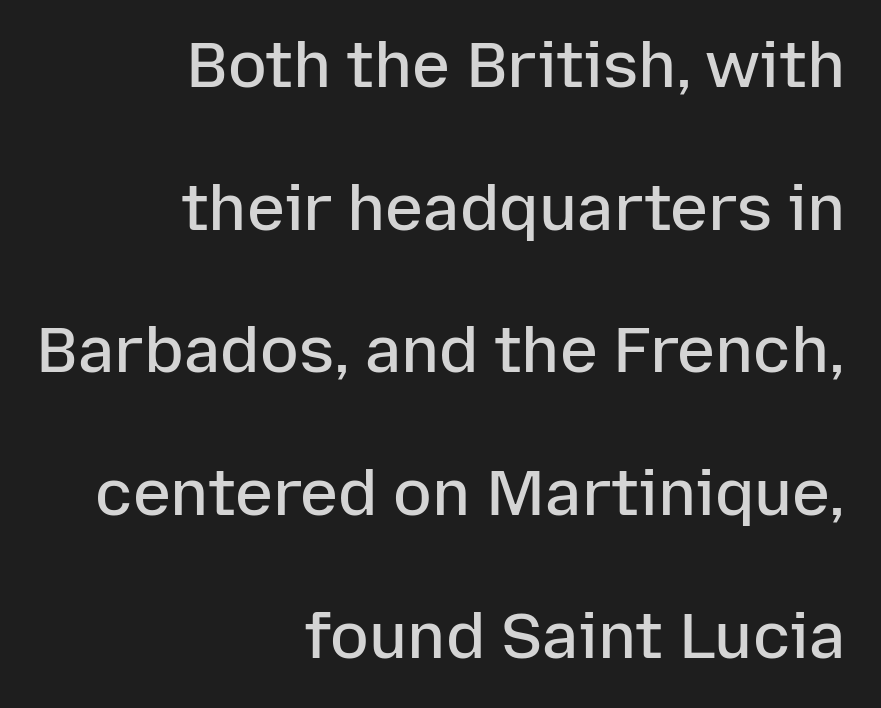
{"serif": "no", "italic": "no", "bold": "semi", "weight": "semibold", "width": "normal", "stroke_contrast": "low", "x_height": "medium", "monospaced": "no", "underline": "no", "align": "right", "line_spacing": "loose", "line_spacing_ratio": 2.23, "letter_spacing": "normal", "letter_spacing_em": 0.0, "glyph_px": 64}
